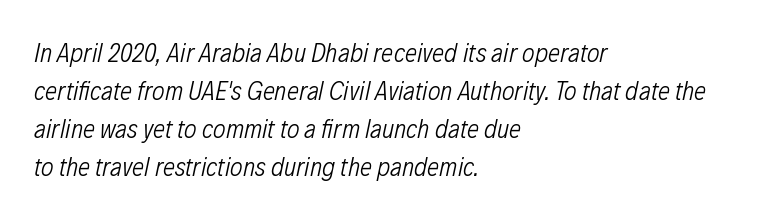
What stands out about the letter spacing? Nothing — it is the standard amount. The ragged edge is on the right, which tells us the setting is flush left. Summary of vertical rhythm: regular, with standard interline spacing. The strokes carry an ordinary text weight at most.
